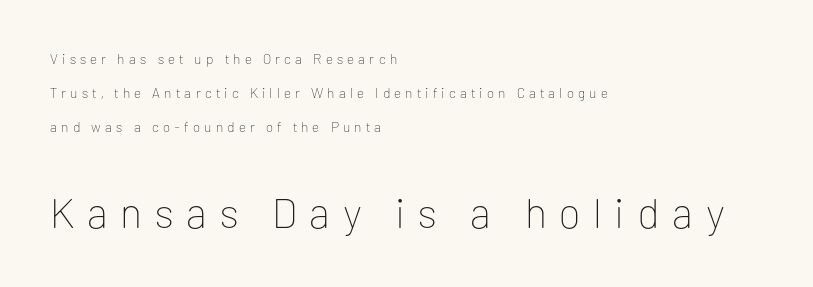
Q: Is the text bold? A: No.
Q: Is the text italic (slanted)? A: No, it is upright.
Q: Is the typeface a serif or a sans-serif typeface? A: Sans-serif.
Q: Is the text underlined? A: No.
Q: How is the paragraph aligned? A: Left-aligned.
Q: Is the spacing between letters normal or unusually wide? A: Unusually wide.
Q: Is the spacing between lines tight, normal or loose? A: Loose.
Q: Which block of text is set in a larger size, the first (top) or the second (bottom)? A: The second (bottom) one.
Q: Width (condensed, normal, or wide)? A: Normal.
Q: Stroke contrast? A: Low.
Q: x-height? A: Medium.
Q: Monospaced? A: No.
